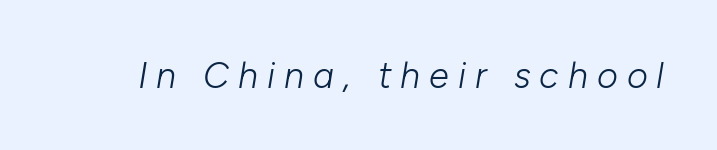
{"italic": "yes", "lean": "right", "slant_degrees": 10, "bold": "no", "weight": "light", "width": "normal", "stroke_contrast": "low", "x_height": "medium", "monospaced": "no", "underline": "no", "letter_spacing": "wide", "letter_spacing_em": 0.25, "glyph_px": 36}
